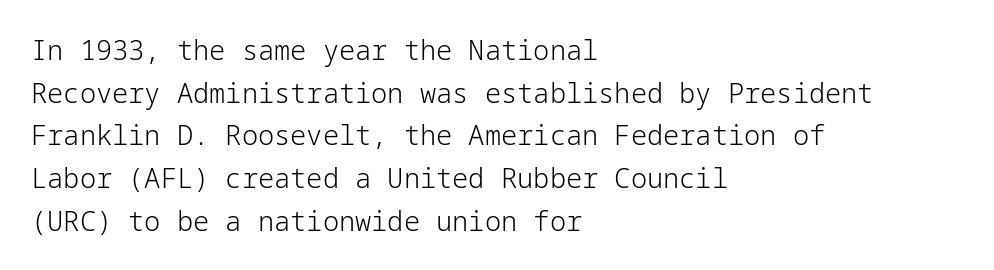
{"italic": "no", "bold": "no", "underline": "no", "align": "left", "line_spacing": "normal", "line_spacing_ratio": 1.58, "letter_spacing": "normal", "letter_spacing_em": 0.0, "glyph_px": 27}
